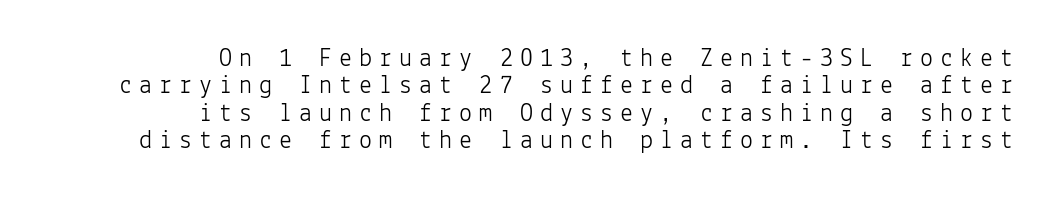
Q: Is the text bold? A: No.
Q: Is the text italic (slanted)? A: No, it is upright.
Q: Is the text underlined? A: No.
Q: How is the paragraph aligned? A: Right-aligned.
Q: Is the spacing between letters normal or unusually wide? A: Unusually wide.
Q: Is the spacing between lines tight, normal or loose? A: Tight.
